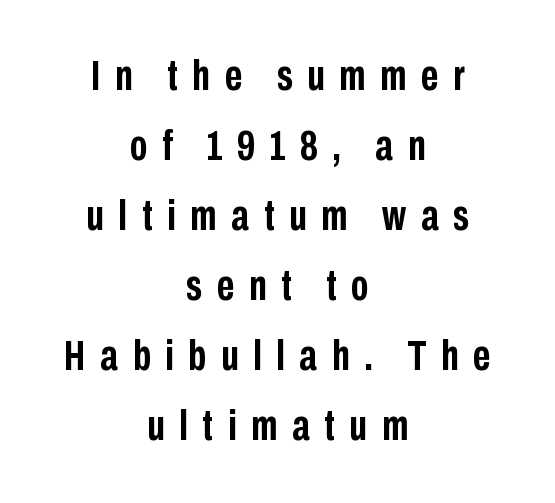
Compared with typical body copy, the letter spacing here is much looser. The passage shown is typeset with a sans-serif family. Heavy-handed strokes throughout: this text is bold. The foot of each line stays bare and open. Is this a fixed-width face? No — the glyphs have proportional, varying widths.
